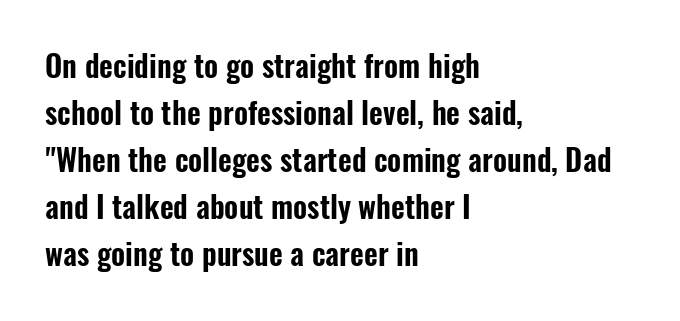
{"serif": "no", "italic": "no", "width": "condensed", "stroke_contrast": "low", "x_height": "medium", "monospaced": "no", "underline": "no", "align": "left", "line_spacing": "normal", "line_spacing_ratio": 1.57, "letter_spacing": "normal", "letter_spacing_em": 0.0, "glyph_px": 30}
